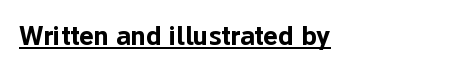
Q: Is the text bold? A: Yes.
Q: Is the text italic (slanted)? A: No, it is upright.
Q: Is the typeface a serif or a sans-serif typeface? A: Sans-serif.
Q: Is the text underlined? A: Yes.
Q: Is the spacing between letters normal or unusually wide? A: Normal.
Q: Width (condensed, normal, or wide)? A: Normal.
Q: Stroke contrast? A: Low.
Q: x-height? A: Medium.
Q: Monospaced? A: No.
